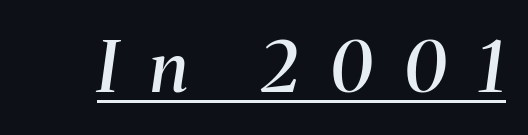
The image shows 70 px semibold serif type, italic (leaning right); set unusually wide letter spacing (+0.45 em), underlined; medium stroke contrast and a medium x-height.
